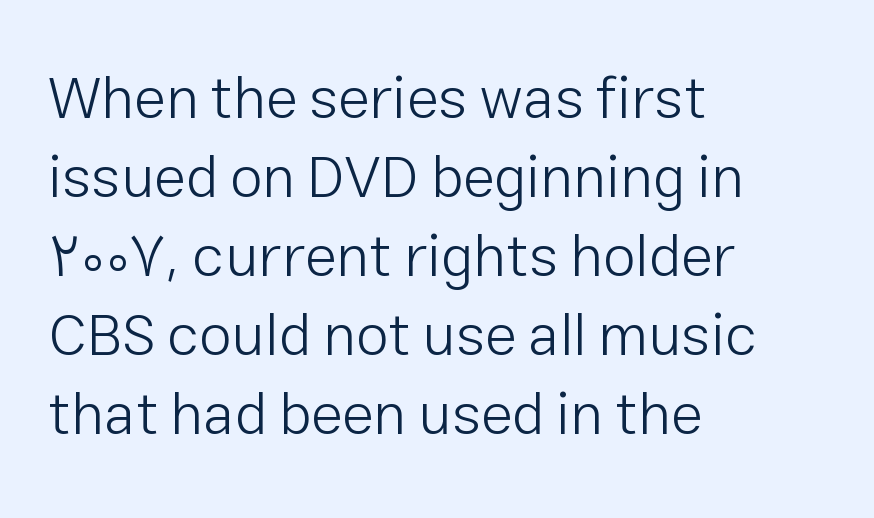
Q: Is the text bold? A: No.
Q: Is the text italic (slanted)? A: No, it is upright.
Q: Is the typeface a serif or a sans-serif typeface? A: Sans-serif.
Q: Is the text underlined? A: No.
Q: How is the paragraph aligned? A: Left-aligned.
Q: Is the spacing between letters normal or unusually wide? A: Normal.
Q: Is the spacing between lines tight, normal or loose? A: Normal.
Q: Width (condensed, normal, or wide)? A: Normal.
Q: Stroke contrast? A: Low.
Q: x-height? A: Medium.
Q: Monospaced? A: No.
